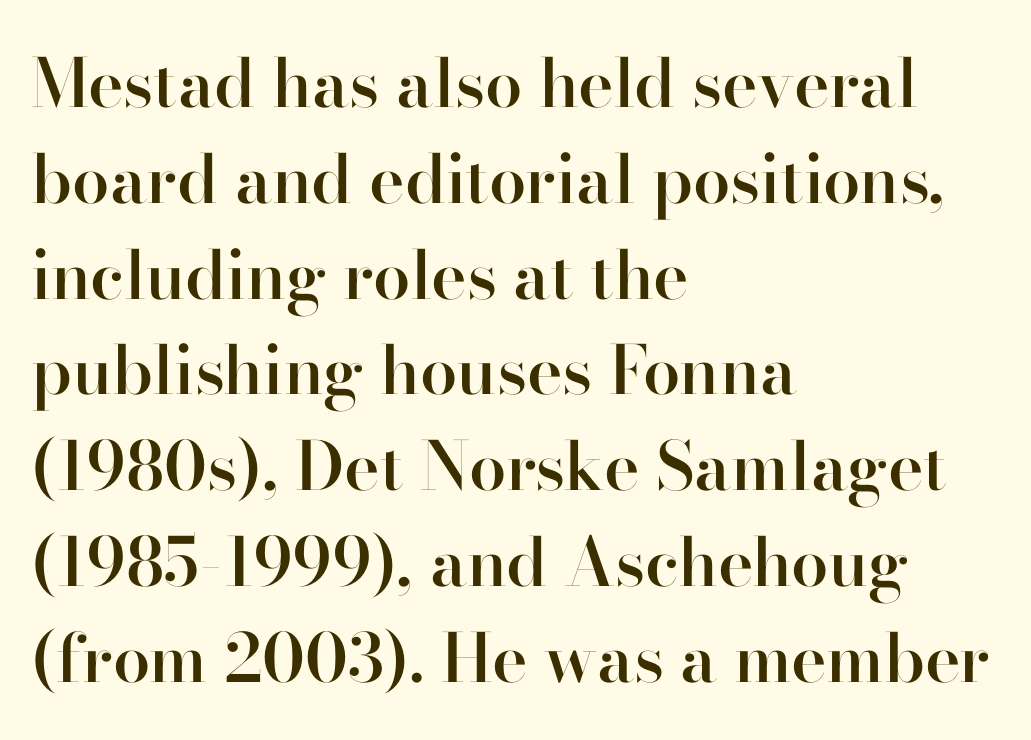
Q: Is the text bold? A: Semi-bold.
Q: Is the text italic (slanted)? A: No, it is upright.
Q: Is the typeface a serif or a sans-serif typeface? A: Serif.
Q: Is the text underlined? A: No.
Q: How is the paragraph aligned? A: Left-aligned.
Q: Is the spacing between letters normal or unusually wide? A: Normal.
Q: Is the spacing between lines tight, normal or loose? A: Normal.
Q: Width (condensed, normal, or wide)? A: Normal.
Q: Stroke contrast? A: High.
Q: x-height? A: Small.
Q: Monospaced? A: No.
